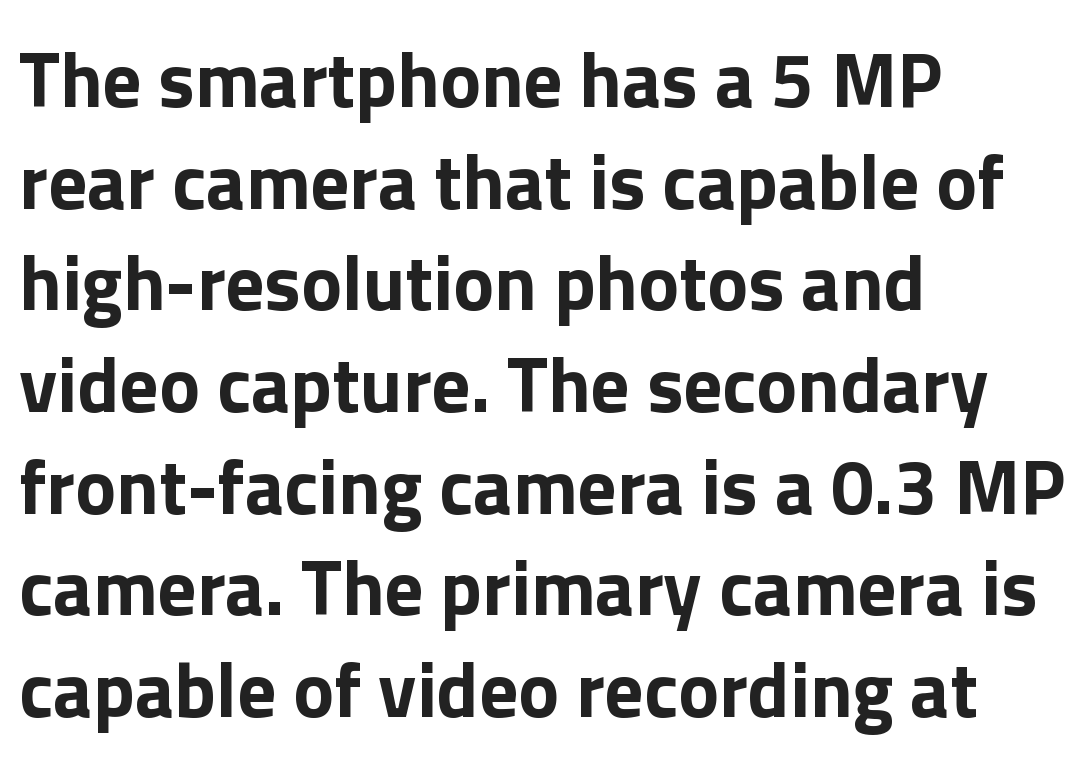
{"serif": "no", "italic": "no", "bold": "yes", "weight": "bold", "width": "normal", "x_height": "medium", "monospaced": "no", "underline": "no", "align": "left", "line_spacing": "normal", "line_spacing_ratio": 1.32, "letter_spacing": "normal", "letter_spacing_em": 0.0, "glyph_px": 77}
